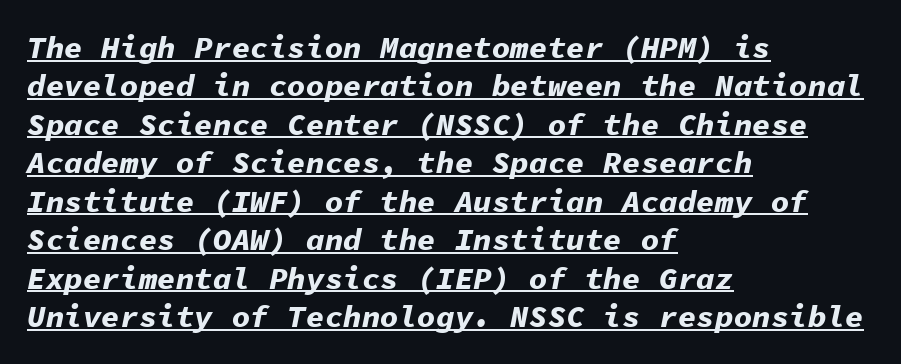
Q: Is the text bold? A: Yes.
Q: Is the text italic (slanted)? A: Yes, it leans right by about 11 degrees.
Q: Is the text underlined? A: Yes.
Q: How is the paragraph aligned? A: Left-aligned.
Q: Is the spacing between letters normal or unusually wide? A: Normal.
Q: Width (condensed, normal, or wide)? A: Normal.
Q: Stroke contrast? A: Low.
Q: x-height? A: Medium.
Q: Monospaced? A: Yes.
